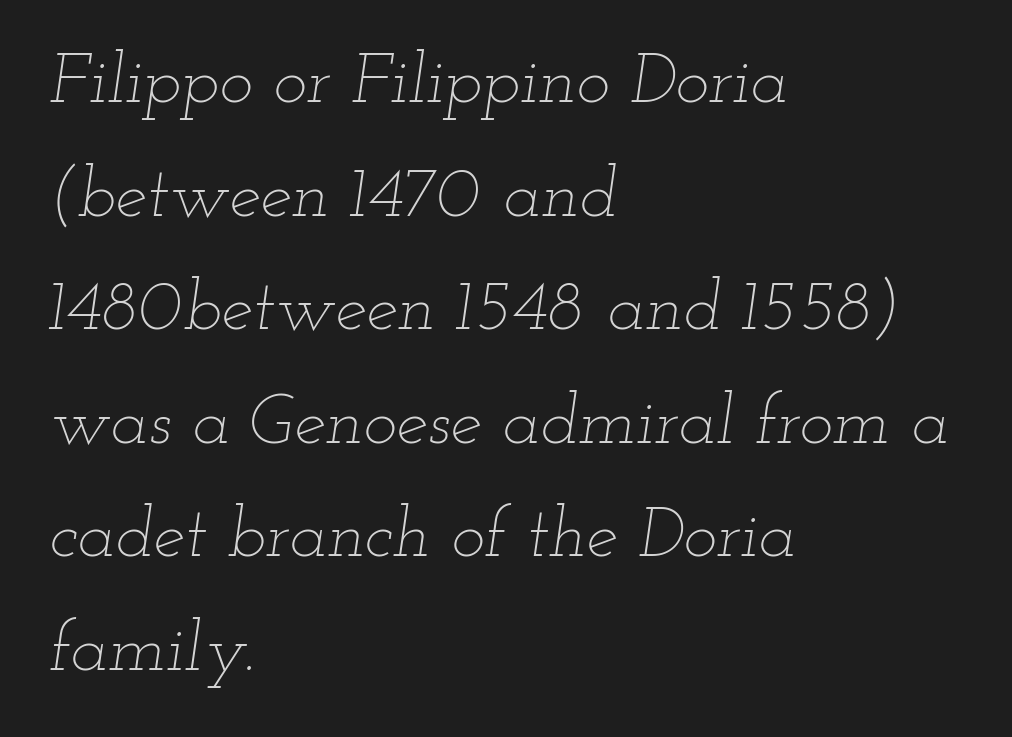
Weight: not bold — regular or lighter. Normally led — the rows are evenly, conventionally spaced. Compared with typical body copy, the letter spacing here is the same. Descenders are the only things crossing below the line. One-word summary of the alignment: left.
